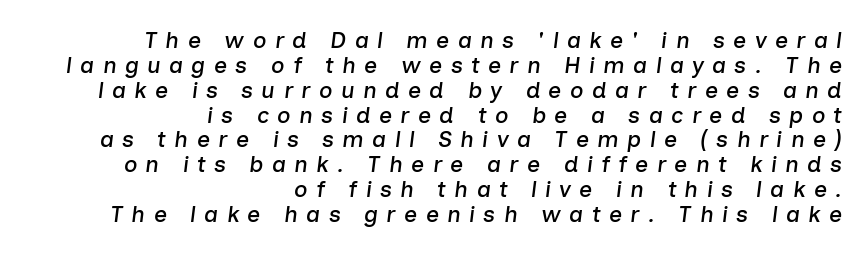
The baseline area is clear. The leading is snug, giving the passage a crowded texture. What stands out about the letter spacing? Its width — letters are far apart. In CSS terms this would be text-align: right. The font's italic variant was chosen for this text.
